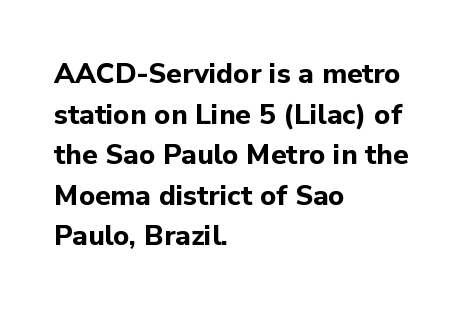
The image shows 28 px bold sans-serif type, upright; set left-aligned, normal line spacing (1.45x), normal letter spacing, not underlined; low stroke contrast and a medium x-height.
